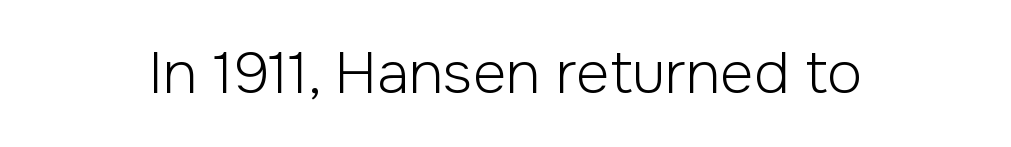
The image shows 58 px light sans-serif type, upright; set normal letter spacing, not underlined; low stroke contrast and a medium x-height.
